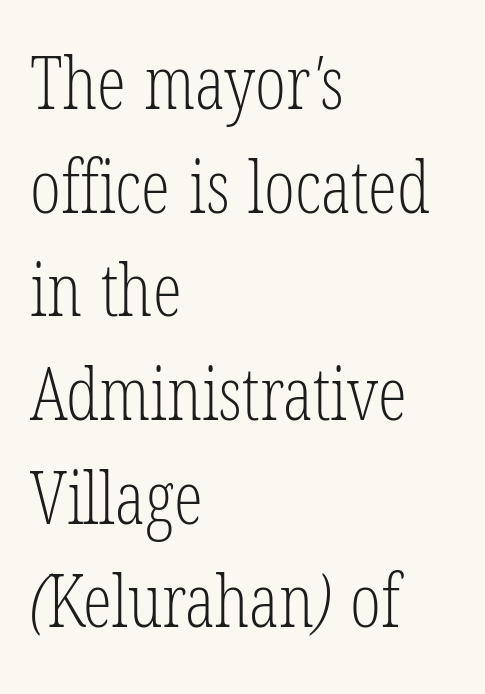
{"serif": "yes", "bold": "no", "weight": "light", "width": "condensed", "stroke_contrast": "low", "x_height": "medium", "monospaced": "no", "underline": "no", "align": "left", "line_spacing": "normal", "line_spacing_ratio": 1.42, "letter_spacing": "normal", "letter_spacing_em": 0.0, "glyph_px": 73}
